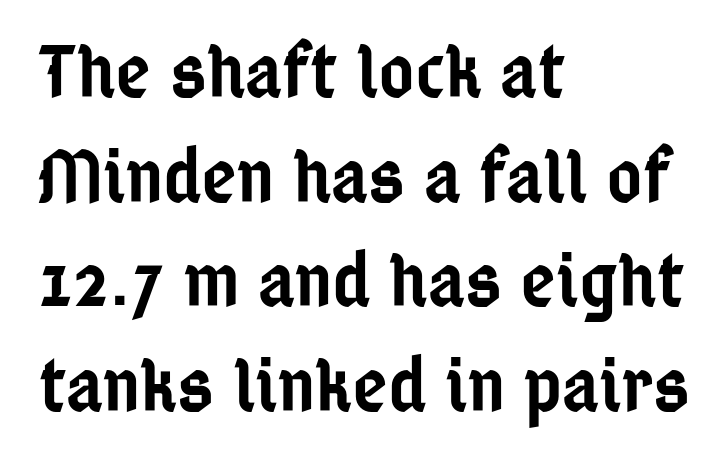
Q: Is the text bold? A: Semi-bold.
Q: Is the text italic (slanted)? A: No, it is upright.
Q: Is the typeface a serif or a sans-serif typeface? A: Sans-serif.
Q: Is the text underlined? A: No.
Q: How is the paragraph aligned? A: Left-aligned.
Q: Is the spacing between letters normal or unusually wide? A: Normal.
Q: Is the spacing between lines tight, normal or loose? A: Normal.
Q: Width (condensed, normal, or wide)? A: Condensed.
Q: Stroke contrast? A: Low.
Q: x-height? A: Medium.
Q: Monospaced? A: No.
